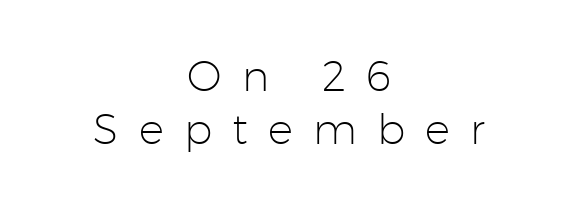
The image shows 42 px light sans-serif type, upright; set centered, normal line spacing (1.26x), unusually wide letter spacing (+0.48 em), not underlined; low stroke contrast and a medium x-height.
